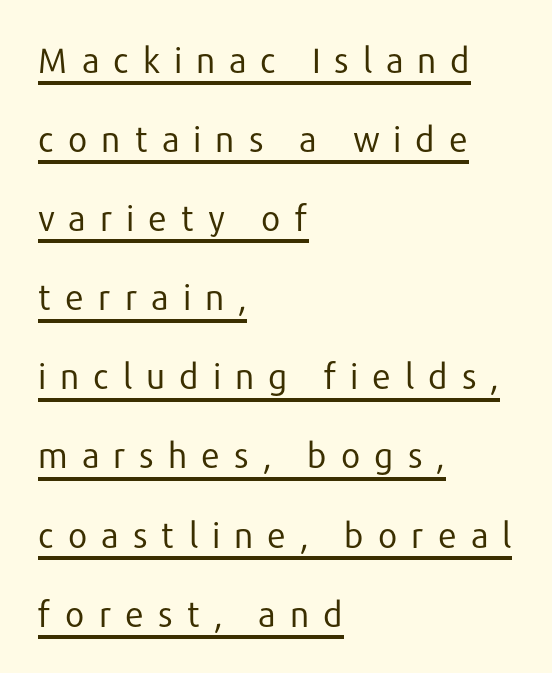
{"serif": "no", "italic": "no", "bold": "no", "weight": "regular", "width": "normal", "stroke_contrast": "low", "x_height": "medium", "monospaced": "no", "underline": "yes", "align": "left", "line_spacing": "loose", "line_spacing_ratio": 2.26, "letter_spacing": "wide", "letter_spacing_em": 0.38, "glyph_px": 35}
